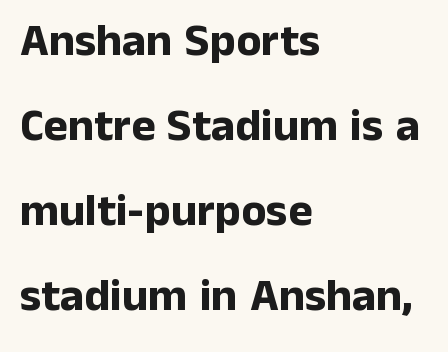
Line beginnings align vertically; line endings do not. Does the lettering tilt? It doesn't — this is upright. There is no visible air inserted between adjacent glyphs. Heavy-handed strokes throughout: this text is bold.
